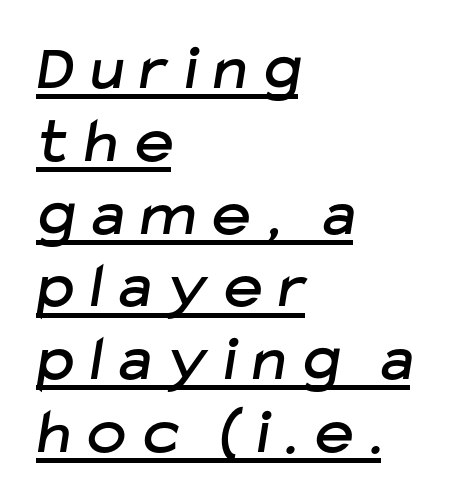
The image shows 65 px sans-serif type; set left-aligned, tight line spacing (1.12x), unusually wide letter spacing (+0.27 em), underlined; low stroke contrast and a medium x-height.
